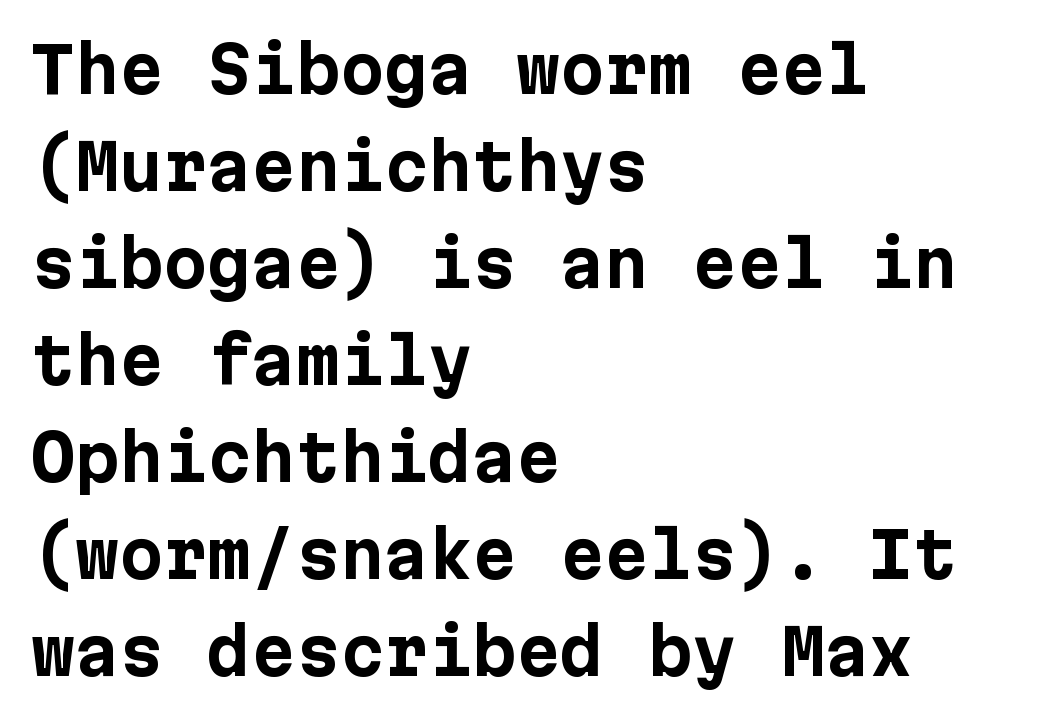
A dark, heavy texture on the line: the type is bold. Posture: upright roman. Each row of text sits above clean, open space. Vertical spacing — default. Caption: multi-line text, flush left, ragged right. The characters display no serif detailing; their extremities are plain.
